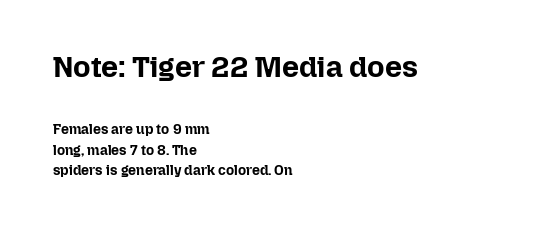
{"italic": "no", "bold": "yes", "weight": "bold", "width": "normal", "stroke_contrast": "low", "x_height": "medium", "monospaced": "no", "underline": "no", "align": "left", "line_spacing": "normal", "line_spacing_ratio": 1.49, "letter_spacing": "normal", "letter_spacing_em": 0.0, "larger_block": "first", "size_ratio": 2.14, "glyph_px": 30}
